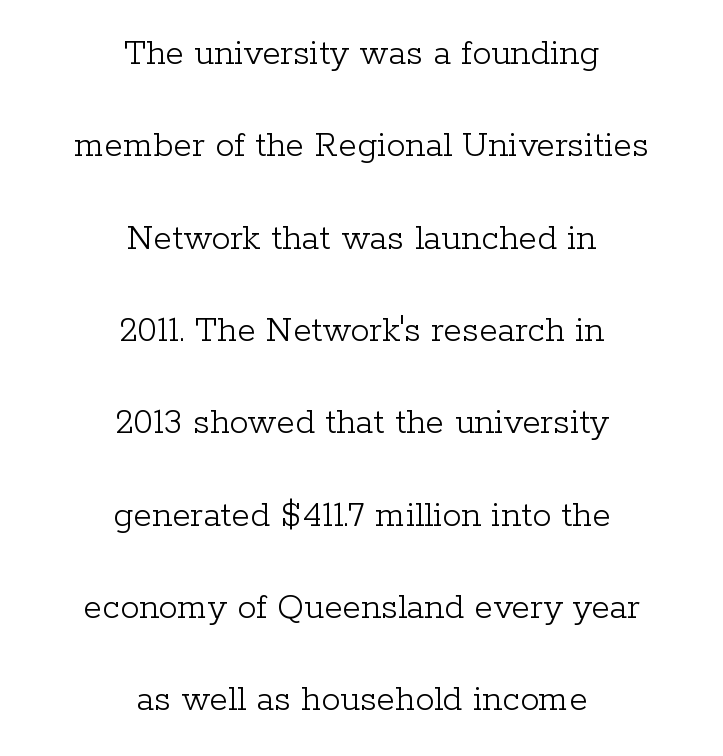
Q: Is the text bold? A: No.
Q: Is the text italic (slanted)? A: No, it is upright.
Q: Is the typeface a serif or a sans-serif typeface? A: Serif.
Q: Is the text underlined? A: No.
Q: How is the paragraph aligned? A: Centered.
Q: Is the spacing between letters normal or unusually wide? A: Normal.
Q: Is the spacing between lines tight, normal or loose? A: Loose.
Q: Width (condensed, normal, or wide)? A: Normal.
Q: Stroke contrast? A: Low.
Q: x-height? A: Medium.
Q: Monospaced? A: No.
